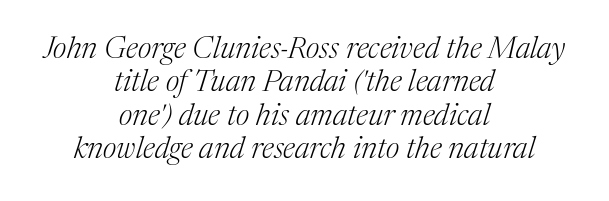
{"serif": "yes", "italic": "yes", "lean": "right", "slant_degrees": 17, "bold": "no", "weight": "light", "width": "normal", "stroke_contrast": "medium", "x_height": "medium", "monospaced": "no", "underline": "no", "align": "center", "line_spacing": "tight", "line_spacing_ratio": 1.11, "letter_spacing": "normal", "letter_spacing_em": 0.0, "glyph_px": 30}
